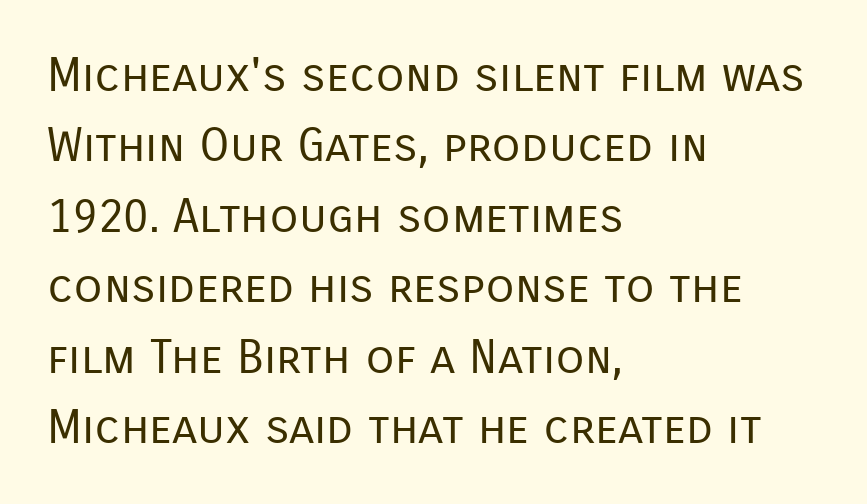
Observe the ordinary spacing: letters are neighbours, not strangers. Each stroke keeps to a modest, everyday thickness or less. The face used here is a sans, in the tradition of grotesques and geometrics. Note the varied advance widths — an 'i' is clearly narrower than an 'm'. This rendering uses left alignment, leaving the right contour irregular.
